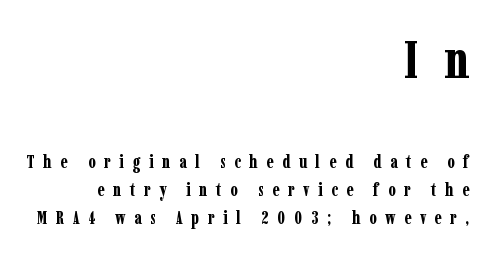
The image shows 53 px bold, condensed serif type, upright; set right-aligned, normal line spacing (1.53x), unusually wide letter spacing (+0.47 em), not underlined; the first (top) block is 2.94x larger; low stroke contrast and a medium x-height.
